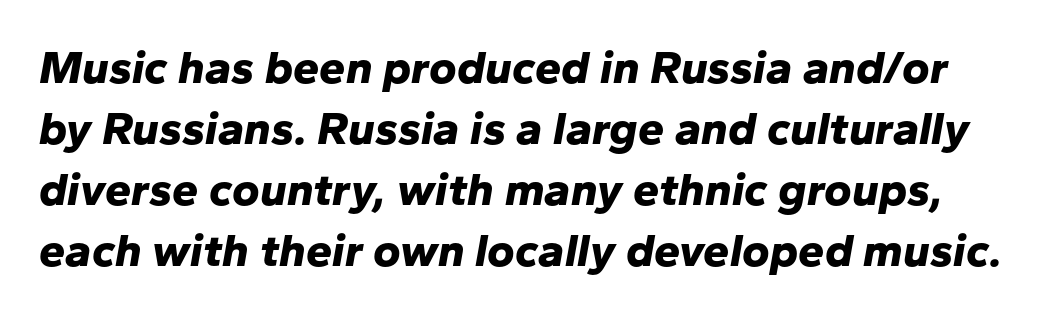
{"italic": "yes", "lean": "right", "slant_degrees": 10, "bold": "yes", "weight": "bold", "width": "normal", "stroke_contrast": "low", "x_height": "medium", "monospaced": "no", "underline": "no", "line_spacing": "normal", "line_spacing_ratio": 1.3, "letter_spacing": "normal", "letter_spacing_em": 0.0, "glyph_px": 47}
